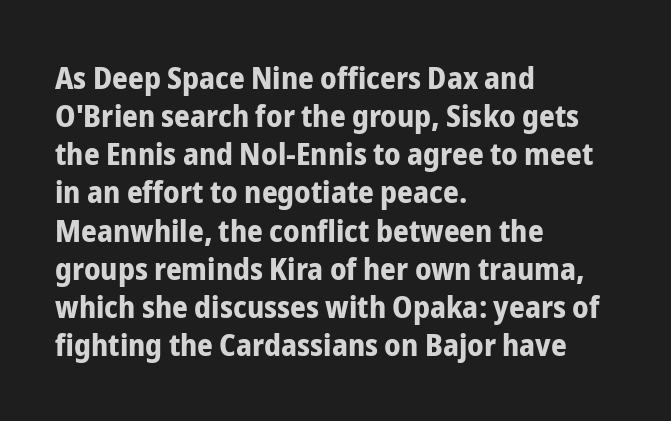
The letters advance in unequal steps, a hallmark of proportional type. The setting favours the left margin, as ordinary paragraphs usually do. Type without underlining. Observe the absence of serifs on each vertical stroke in this sample. The letters sit at their default tracking, neither squeezed nor spread.
